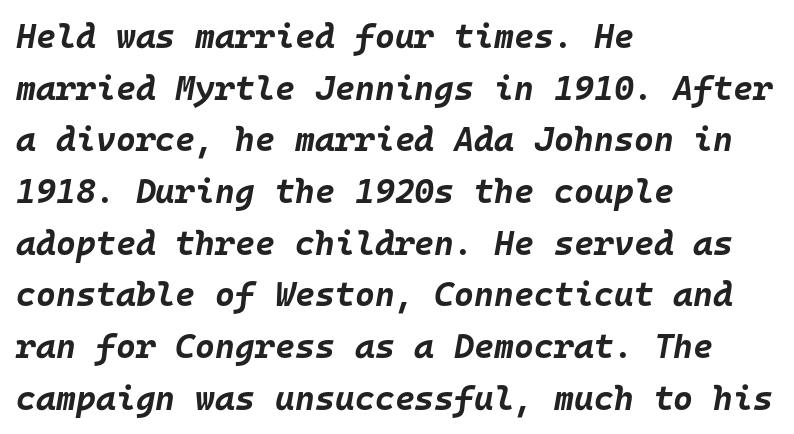
The image shows 34 px bold type, italic (leaning right), monospaced; set left-aligned, normal line spacing (1.52x), normal letter spacing, not underlined; low stroke contrast and a large x-height.
